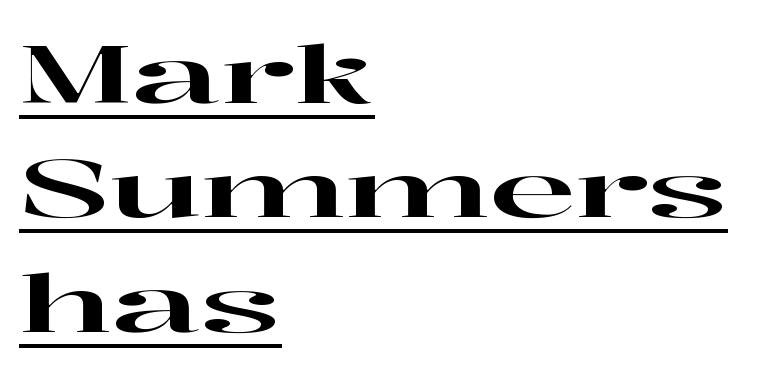
{"serif": "yes", "italic": "no", "width": "wide", "stroke_contrast": "high", "x_height": "medium", "monospaced": "no", "underline": "yes", "align": "left", "line_spacing": "normal", "line_spacing_ratio": 1.43, "letter_spacing": "normal", "letter_spacing_em": 0.0, "glyph_px": 80}
